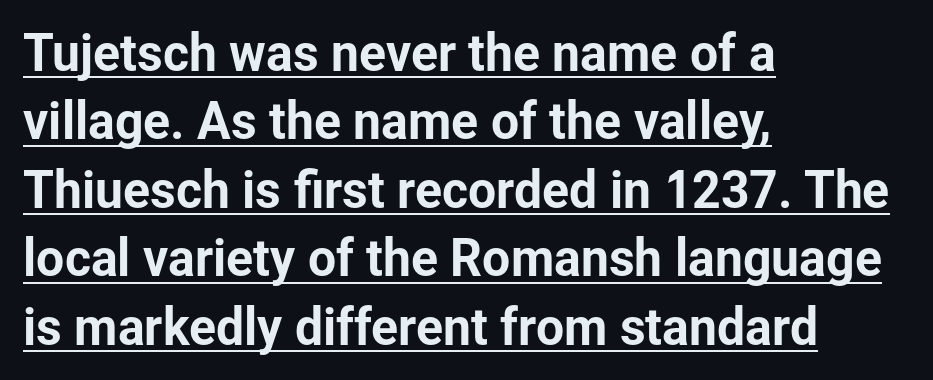
Q: Is the text italic (slanted)? A: No, it is upright.
Q: Is the typeface a serif or a sans-serif typeface? A: Sans-serif.
Q: Is the text underlined? A: Yes.
Q: How is the paragraph aligned? A: Left-aligned.
Q: Is the spacing between letters normal or unusually wide? A: Normal.
Q: Is the spacing between lines tight, normal or loose? A: Normal.
Q: Width (condensed, normal, or wide)? A: Normal.
Q: Stroke contrast? A: Low.
Q: x-height? A: Medium.
Q: Monospaced? A: No.
